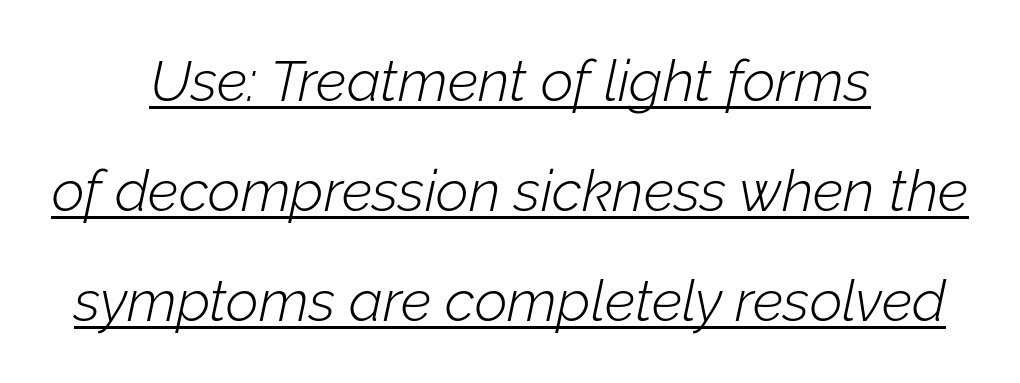
The image shows 57 px light type, italic (leaning right); set centered, loose line spacing (1.93x), normal letter spacing, underlined; low stroke contrast and a medium x-height.
